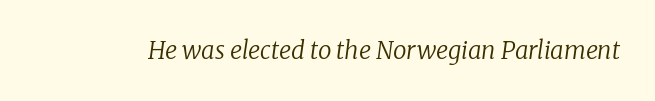
The image shows 24 px text type, italic (leaning right); set normal letter spacing, not underlined.
